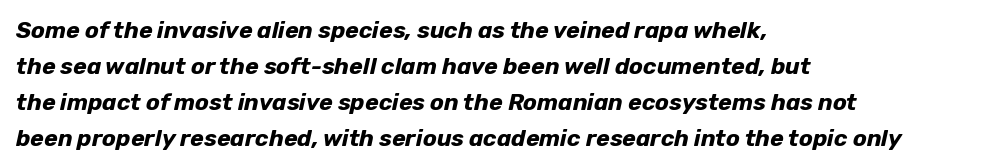
{"italic": "yes", "lean": "right", "slant_degrees": 12, "bold": "yes", "underline": "no", "align": "left", "line_spacing": "normal", "line_spacing_ratio": 1.56, "letter_spacing": "normal", "letter_spacing_em": 0.0, "glyph_px": 23}
